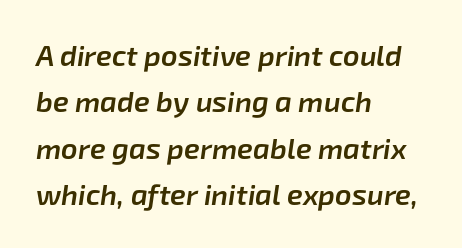
{"italic": "yes", "lean": "right", "slant_degrees": 8, "bold": "semi", "weight": "semibold", "width": "normal", "stroke_contrast": "low", "x_height": "medium", "monospaced": "no", "underline": "no", "align": "left", "line_spacing": "normal", "line_spacing_ratio": 1.6, "letter_spacing": "normal", "letter_spacing_em": 0.0, "glyph_px": 29}
